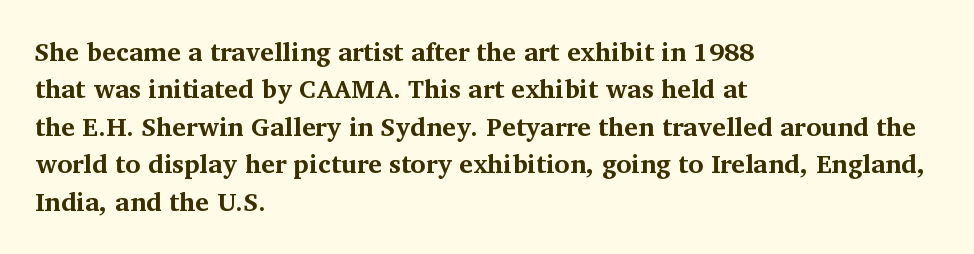
The image shows 26 px bold type, upright; set left-aligned, normal line spacing (1.44x), normal letter spacing, not underlined.
